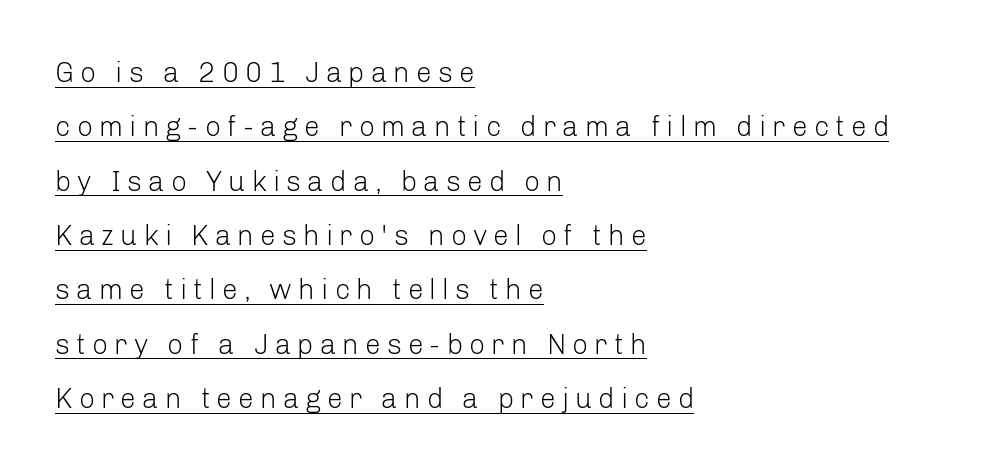
Q: Is the text bold? A: No.
Q: Is the text italic (slanted)? A: No, it is upright.
Q: Is the typeface a serif or a sans-serif typeface? A: Sans-serif.
Q: Is the text underlined? A: Yes.
Q: How is the paragraph aligned? A: Left-aligned.
Q: Is the spacing between letters normal or unusually wide? A: Unusually wide.
Q: Is the spacing between lines tight, normal or loose? A: Loose.
Q: Width (condensed, normal, or wide)? A: Normal.
Q: Stroke contrast? A: Low.
Q: x-height? A: Medium.
Q: Monospaced? A: No.
